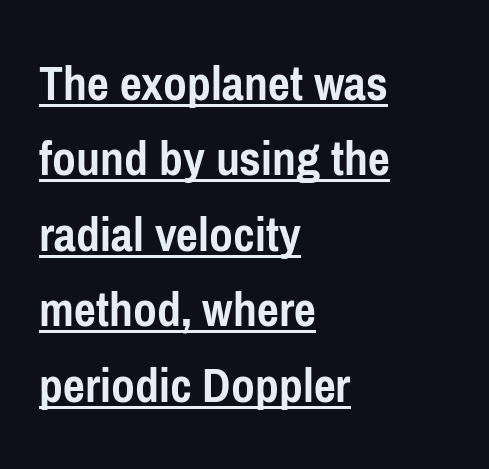
{"serif": "no", "italic": "no", "bold": "yes", "weight": "semibold", "width": "condensed", "stroke_contrast": "low", "x_height": "medium", "monospaced": "no", "underline": "yes", "align": "left", "line_spacing": "normal", "line_spacing_ratio": 1.45, "letter_spacing": "normal", "letter_spacing_em": 0.0, "glyph_px": 52}
